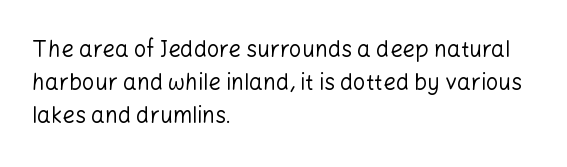
Descender tails drop into unmarked territory. Vertically, the passage feels balanced, rows spaced as you'd expect. The typesetter chose a ragged-right arrangement here. The typography opts for an upright posture over an oblique one. The rendering keeps characters at their native spacing. Stroke mass is kept to a normal reading level or below.
